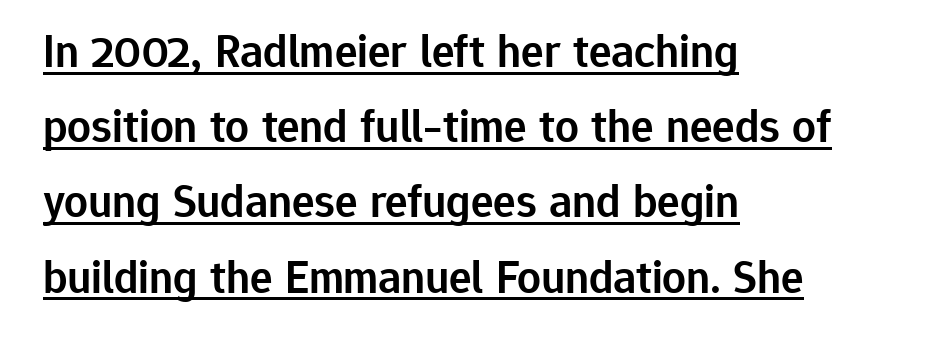
The designer left line spacing at the default. The face used here is rendered with its standard letterfit. Horizontally, the lines are justified to the leading edge only. This is underlined copy, the kind a proofreader might mark for attention. Strokes here are thickened, but only to semibold level.
